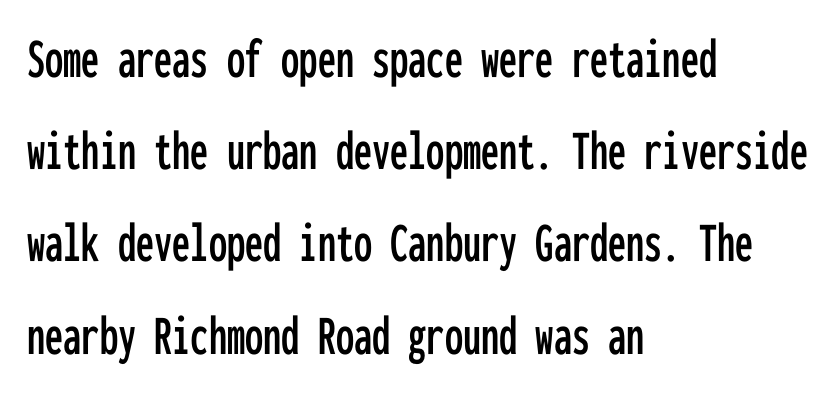
The image shows 58 px condensed sans-serif type, upright, monospaced; set left-aligned, normal line spacing (1.59x), normal letter spacing, not underlined; low stroke contrast and a medium x-height.
